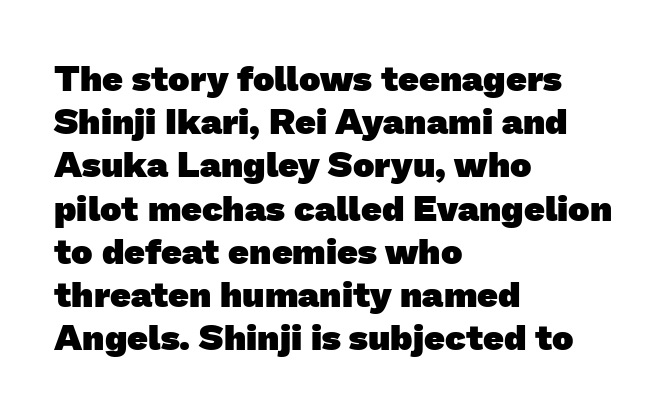
The image shows 36 px heavy sans-serif type; set left-aligned, line spacing 1.2x, normal letter spacing, not underlined; low stroke contrast and a medium x-height.
